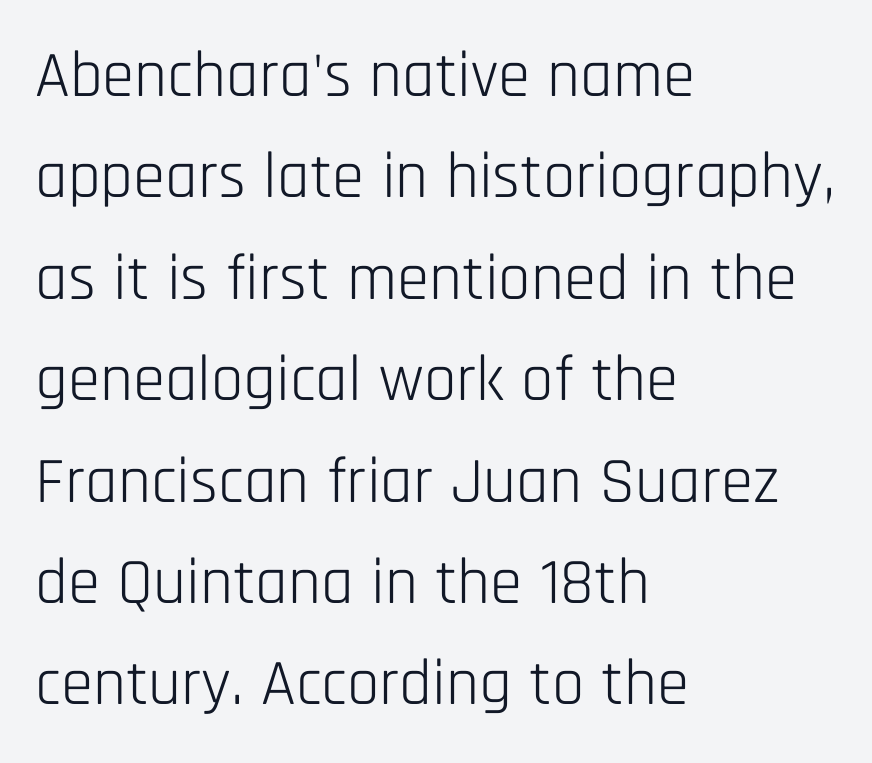
There is no visible air inserted between adjacent glyphs. The strokes are not fattened; the text isn't bold. Lines of text with bare space underneath. Proportional: the letters do not fall into vertical columns. Nope, no serifs anywhere on these letters. The lines in this sample share a left origin and differ only in where they stop.
